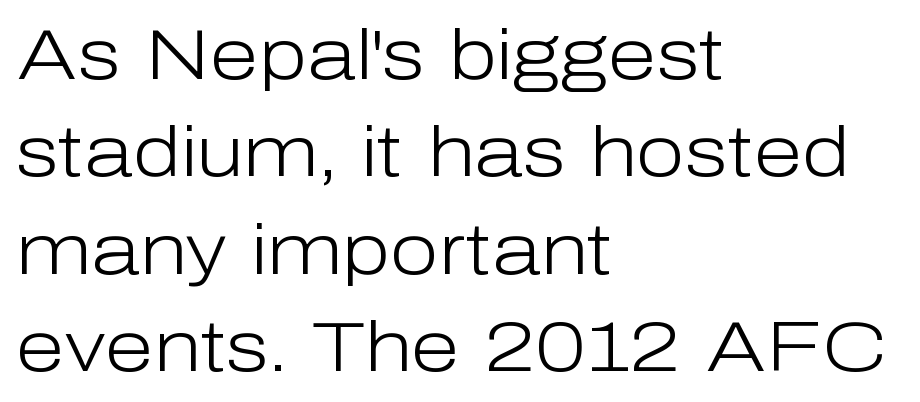
Q: Is the text bold? A: No.
Q: Is the text italic (slanted)? A: No, it is upright.
Q: Is the typeface a serif or a sans-serif typeface? A: Sans-serif.
Q: Is the text underlined? A: No.
Q: How is the paragraph aligned? A: Left-aligned.
Q: Is the spacing between letters normal or unusually wide? A: Normal.
Q: Is the spacing between lines tight, normal or loose? A: Normal.
Q: Width (condensed, normal, or wide)? A: Normal.
Q: Stroke contrast? A: Low.
Q: x-height? A: Medium.
Q: Monospaced? A: No.
